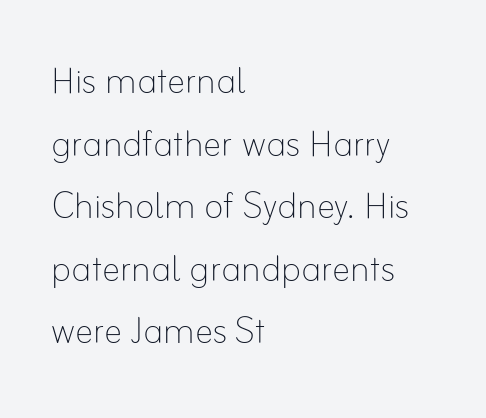
A normal amount of white space separates one row of letters from the next. These lines are set flush left with a ragged right edge. The letters advance in unequal steps, a hallmark of proportional type. Tall strokes in this sample are plumb rather than angled.
